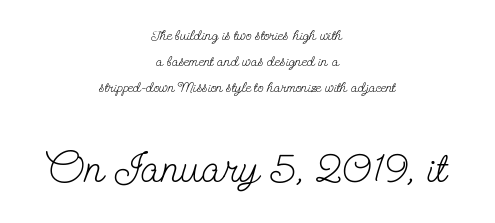
Q: Is the text bold? A: No.
Q: Is the text italic (slanted)? A: Yes.
Q: Is the typeface a serif or a sans-serif typeface? A: Serif.
Q: Is the text underlined? A: No.
Q: How is the paragraph aligned? A: Centered.
Q: Is the spacing between letters normal or unusually wide? A: Normal.
Q: Which block of text is set in a larger size, the first (top) or the second (bottom)? A: The second (bottom) one.
Q: Width (condensed, normal, or wide)? A: Condensed.
Q: Stroke contrast? A: Low.
Q: x-height? A: Small.
Q: Monospaced? A: No.
